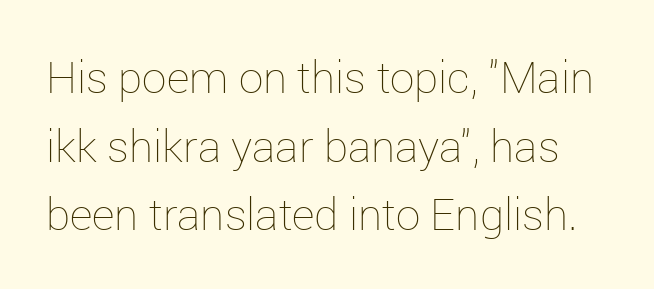
{"italic": "no", "bold": "no", "weight": "thin", "width": "normal", "stroke_contrast": "low", "x_height": "medium", "monospaced": "no", "underline": "no", "line_spacing": "normal", "line_spacing_ratio": 1.56, "letter_spacing": "normal", "letter_spacing_em": 0.0, "glyph_px": 44}
